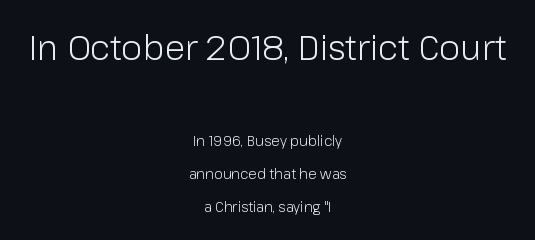
The image shows 34 px light sans-serif type, upright; set centered, loose line spacing (2.37x), normal letter spacing, not underlined; the first (top) block is 2.43x larger; low stroke contrast and a medium x-height.
